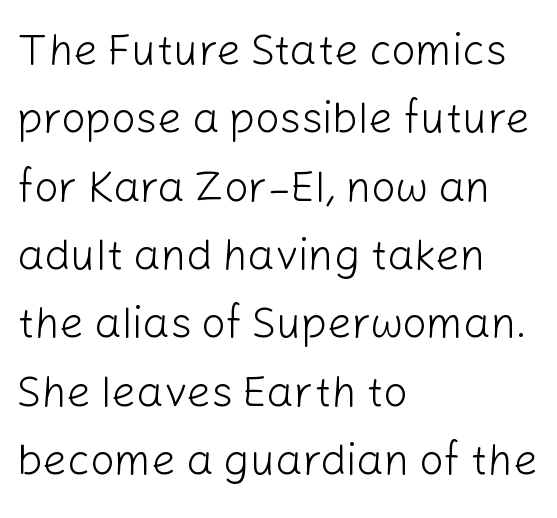
The line-height multiplier appears to be the usual default. The passage shown is typed in a proportional face where columns would drift. This is roman type, the default non-slanted kind. Line beginnings align vertically; line endings do not. Bare-footed words on every line. The glyphs in this specimen are sans serif.
